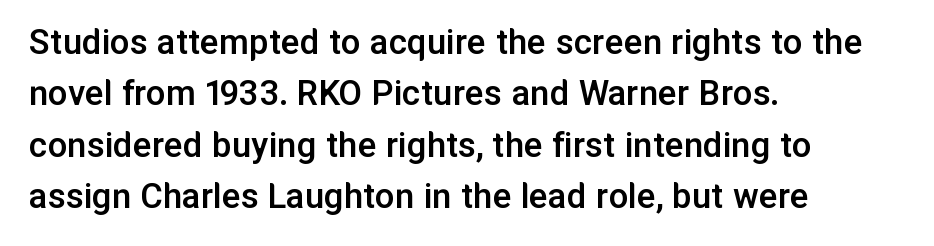
Q: Is the text bold? A: Semi-bold.
Q: Is the text italic (slanted)? A: No, it is upright.
Q: Is the typeface a serif or a sans-serif typeface? A: Sans-serif.
Q: Is the text underlined? A: No.
Q: How is the paragraph aligned? A: Left-aligned.
Q: Is the spacing between letters normal or unusually wide? A: Normal.
Q: Is the spacing between lines tight, normal or loose? A: Normal.
Q: Width (condensed, normal, or wide)? A: Normal.
Q: Stroke contrast? A: Low.
Q: x-height? A: Medium.
Q: Monospaced? A: No.
